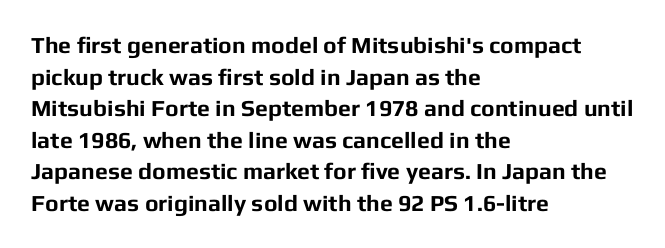
The image shows 23 px bold type, upright; set left-aligned, normal line spacing (1.37x), normal letter spacing, not underlined.
